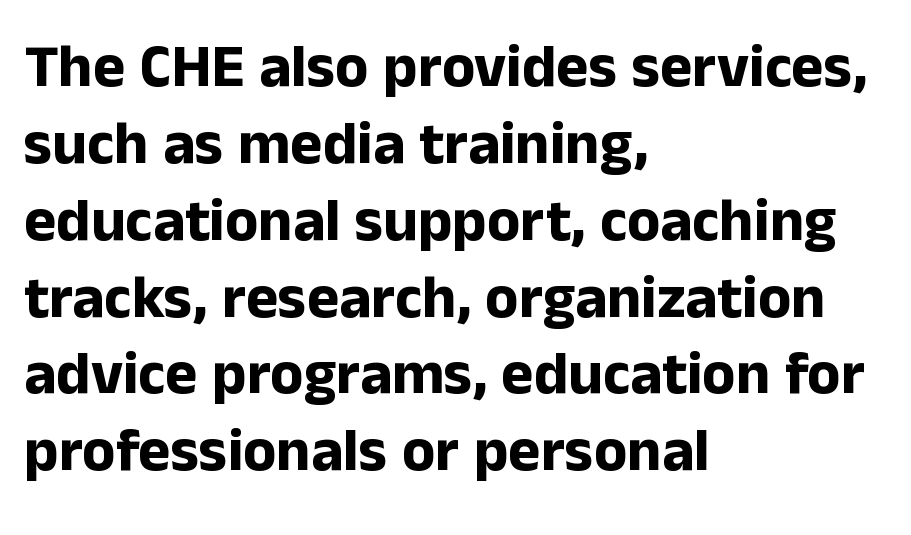
Q: Is the text bold? A: Yes.
Q: Is the text italic (slanted)? A: No, it is upright.
Q: Is the typeface a serif or a sans-serif typeface? A: Sans-serif.
Q: Is the text underlined? A: No.
Q: How is the paragraph aligned? A: Left-aligned.
Q: Is the spacing between letters normal or unusually wide? A: Normal.
Q: Is the spacing between lines tight, normal or loose? A: Normal.
Q: Width (condensed, normal, or wide)? A: Normal.
Q: Stroke contrast? A: Low.
Q: x-height? A: Medium.
Q: Monospaced? A: No.
